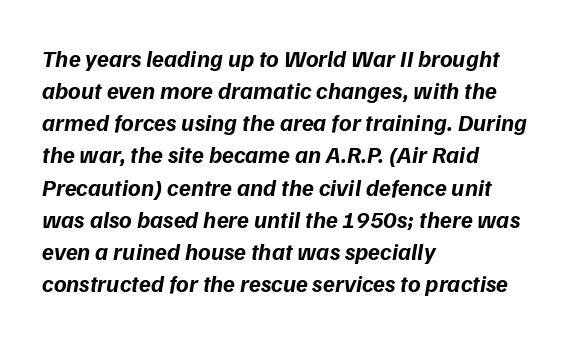
The image shows 24 px bold type, italic (leaning right); set left-aligned, normal line spacing (1.34x), normal letter spacing, not underlined.
